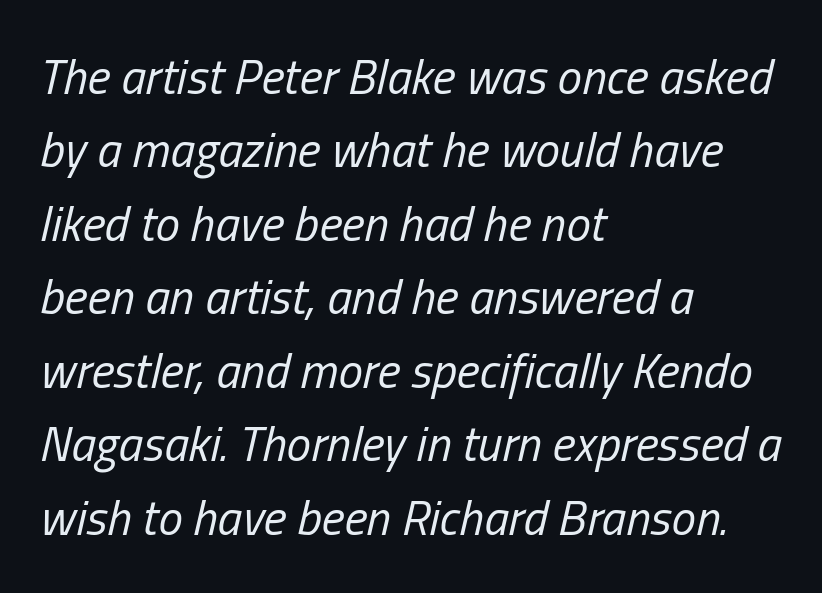
The rendering uses a moderate line-height, typical for paragraphs. The typography opts for an oblique posture over an upright one. Plain, unruled lines of type. Varying glyph widths throughout — classic text-font behaviour.
